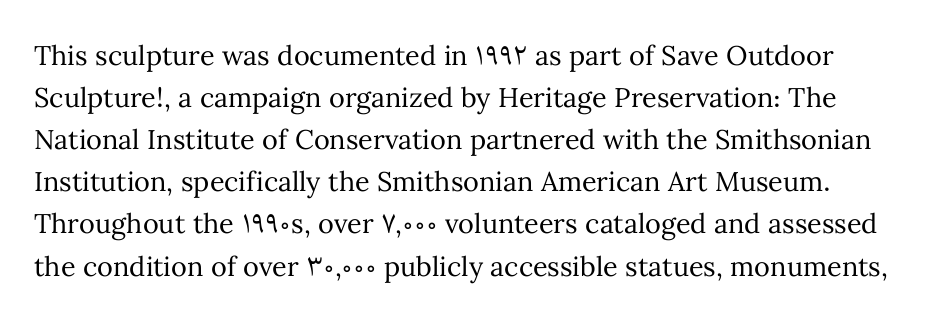
{"italic": "no", "bold": "no", "underline": "no", "line_spacing": "normal", "line_spacing_ratio": 1.56, "letter_spacing": "normal", "letter_spacing_em": 0.0, "glyph_px": 27}
